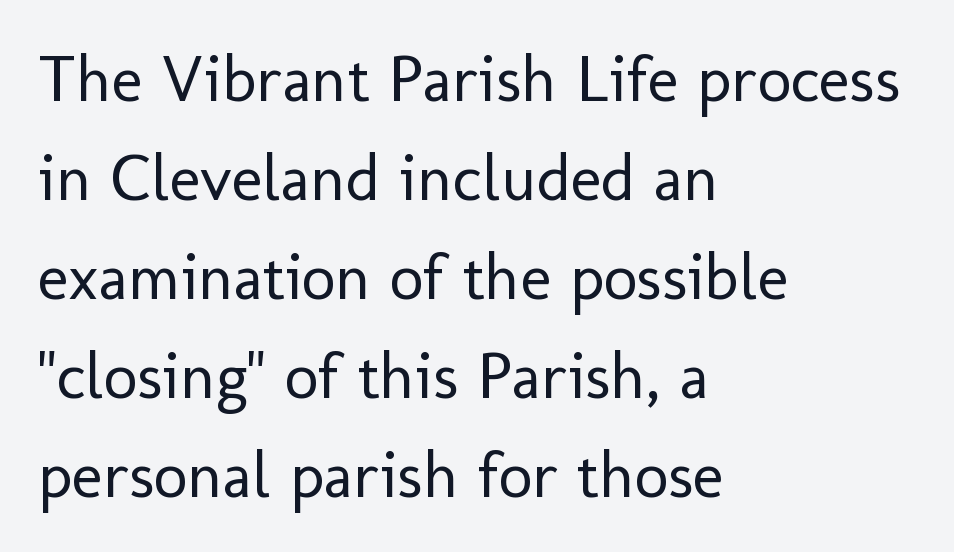
{"serif": "no", "italic": "no", "bold": "no", "weight": "regular", "width": "normal", "stroke_contrast": "low", "x_height": "medium", "monospaced": "no", "underline": "no", "align": "left", "line_spacing": "normal", "line_spacing_ratio": 1.5, "letter_spacing": "normal", "letter_spacing_em": 0.0, "glyph_px": 66}
